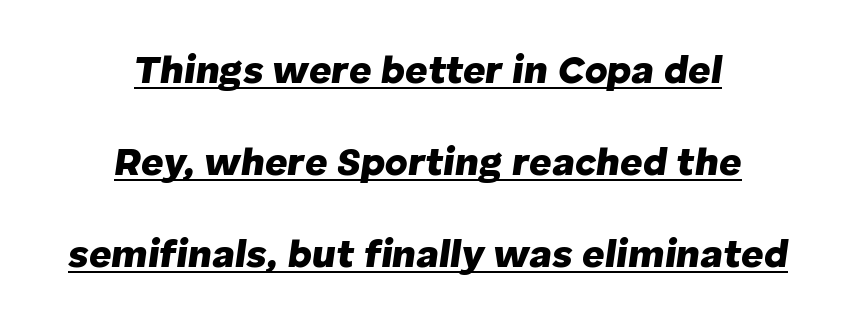
Decoration check: the copy is underlined. The glyphs look as if they've been sheared to an angle. Weight: bold. Horizontal alignment here is central, giving a formal, balanced look. The face used here is proportionally spaced, like ordinary book or web type. Compared with typical body copy, the letter spacing here is the same.
